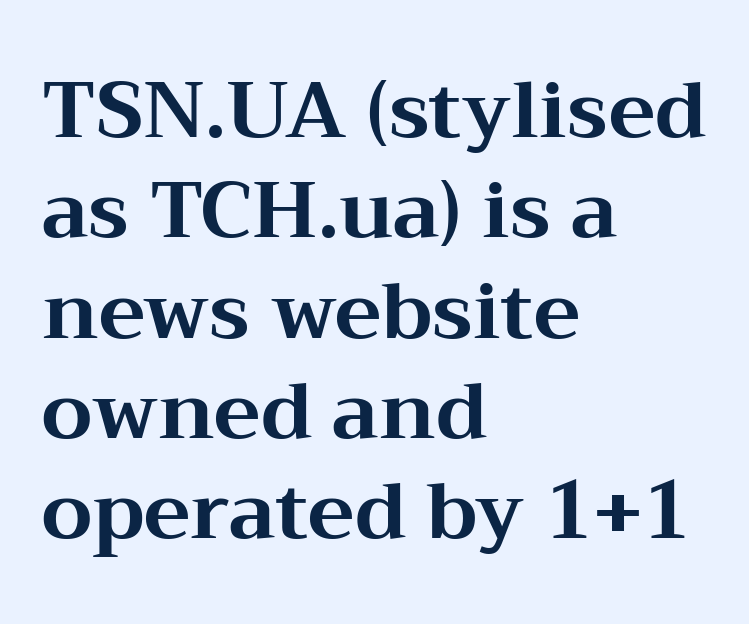
{"serif": "yes", "italic": "no", "bold": "yes", "weight": "bold", "width": "wide", "stroke_contrast": "medium", "x_height": "medium", "monospaced": "no", "underline": "no", "align": "left", "line_spacing": "normal", "line_spacing_ratio": 1.27, "letter_spacing": "normal", "letter_spacing_em": 0.0, "glyph_px": 79}
